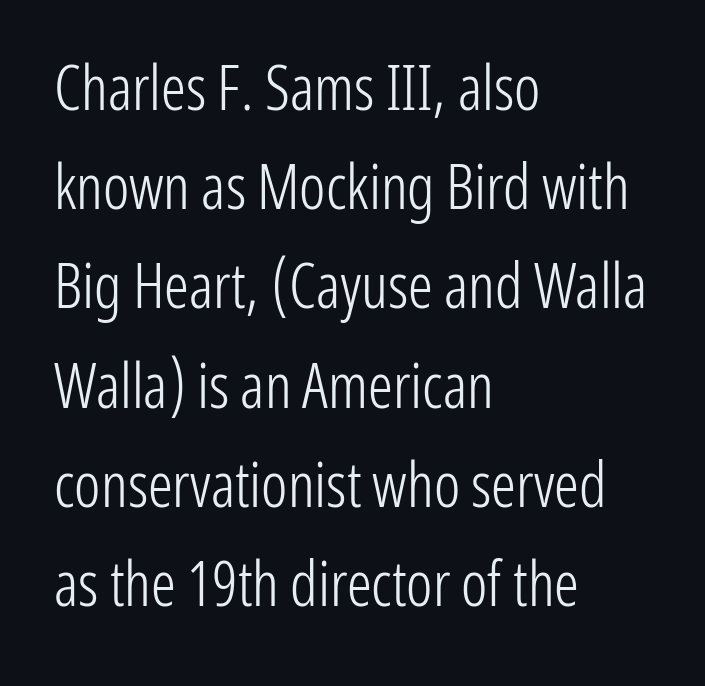
The image shows 62 px light, condensed sans-serif type, upright; set left-aligned, normal line spacing (1.6x), normal letter spacing, not underlined; low stroke contrast and a medium x-height.
